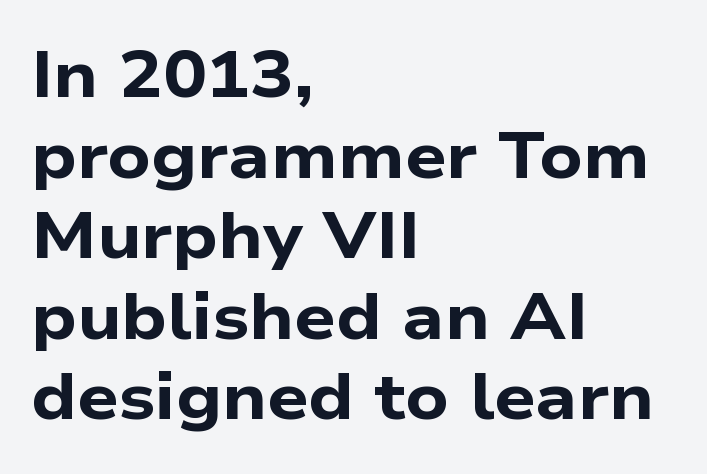
{"serif": "no", "bold": "yes", "weight": "bold", "width": "wide", "stroke_contrast": "low", "x_height": "medium", "monospaced": "no", "underline": "no", "align": "left", "line_spacing_ratio": 1.24, "letter_spacing": "normal", "letter_spacing_em": 0.0, "glyph_px": 65}
